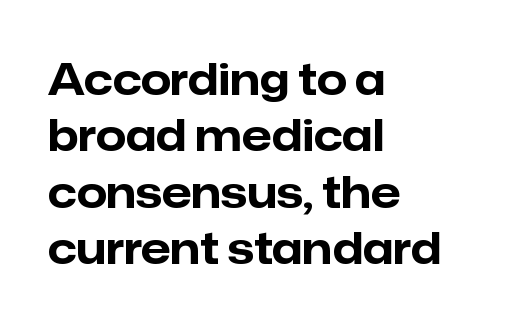
Q: Is the text bold? A: Yes.
Q: Is the text italic (slanted)? A: No, it is upright.
Q: Is the typeface a serif or a sans-serif typeface? A: Sans-serif.
Q: Is the text underlined? A: No.
Q: How is the paragraph aligned? A: Left-aligned.
Q: Is the spacing between letters normal or unusually wide? A: Normal.
Q: Is the spacing between lines tight, normal or loose? A: Normal.
Q: Width (condensed, normal, or wide)? A: Normal.
Q: Stroke contrast? A: Low.
Q: x-height? A: Medium.
Q: Monospaced? A: No.
